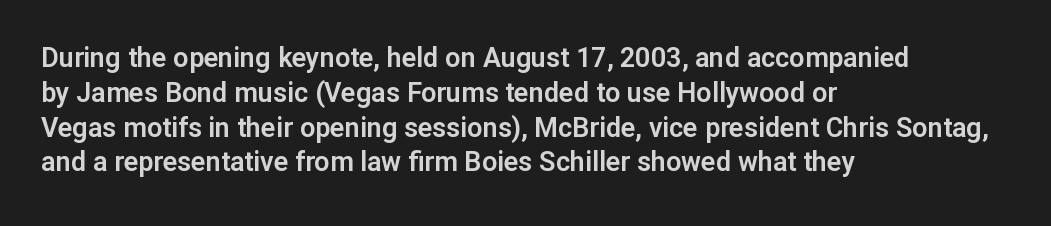
Q: Is the text italic (slanted)? A: No, it is upright.
Q: Is the text underlined? A: No.
Q: How is the paragraph aligned? A: Left-aligned.
Q: Is the spacing between letters normal or unusually wide? A: Normal.
Q: Is the spacing between lines tight, normal or loose? A: Normal.
